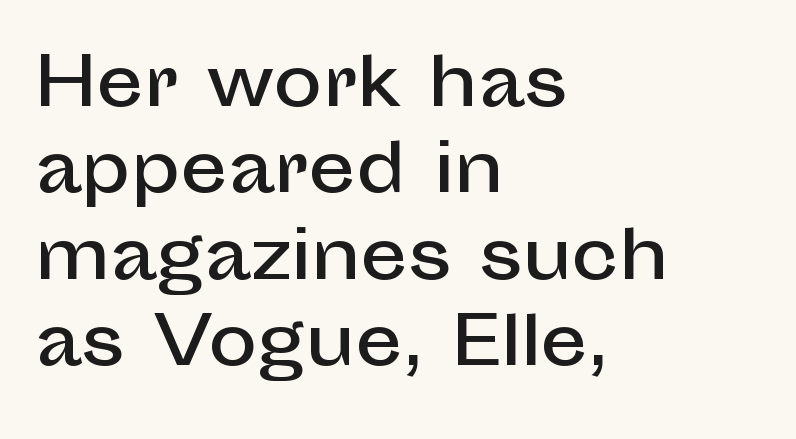
The image shows 66 px sans-serif type, upright; set left-aligned, normal line spacing (1.31x), normal letter spacing, not underlined; low stroke contrast and a medium x-height.
